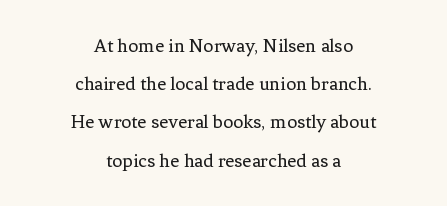
{"italic": "no", "bold": "no", "underline": "no", "align": "center", "line_spacing": "loose", "line_spacing_ratio": 1.91, "letter_spacing": "normal", "letter_spacing_em": 0.0, "glyph_px": 20}
